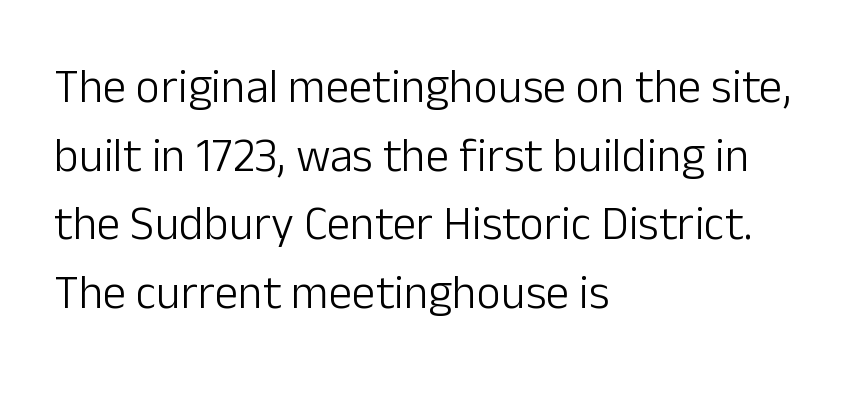
Between one letter and the next there's only the usual sliver of space. If you drew a line through each stem, it would be perfectly vertical. You could not count columns in this text — the font is proportionally spaced. Quick note: underline off.
